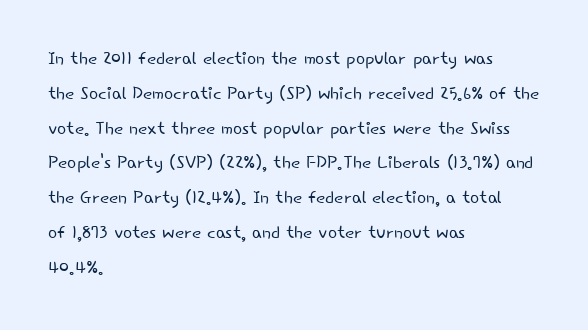
{"italic": "no", "bold": "no", "underline": "no", "align": "left", "line_spacing": "normal", "line_spacing_ratio": 1.45, "letter_spacing": "normal", "letter_spacing_em": 0.0, "glyph_px": 24}
